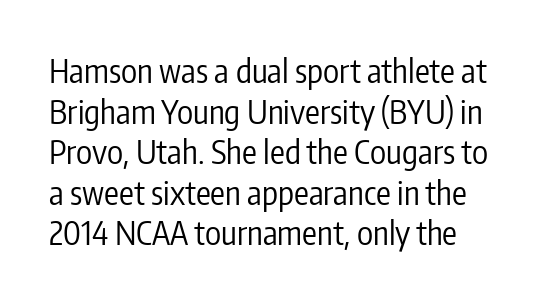
Q: Is the text bold? A: No.
Q: Is the text italic (slanted)? A: No, it is upright.
Q: Is the typeface a serif or a sans-serif typeface? A: Sans-serif.
Q: Is the text underlined? A: No.
Q: How is the paragraph aligned? A: Left-aligned.
Q: Is the spacing between letters normal or unusually wide? A: Normal.
Q: Width (condensed, normal, or wide)? A: Condensed.
Q: Stroke contrast? A: Low.
Q: x-height? A: Medium.
Q: Monospaced? A: No.
